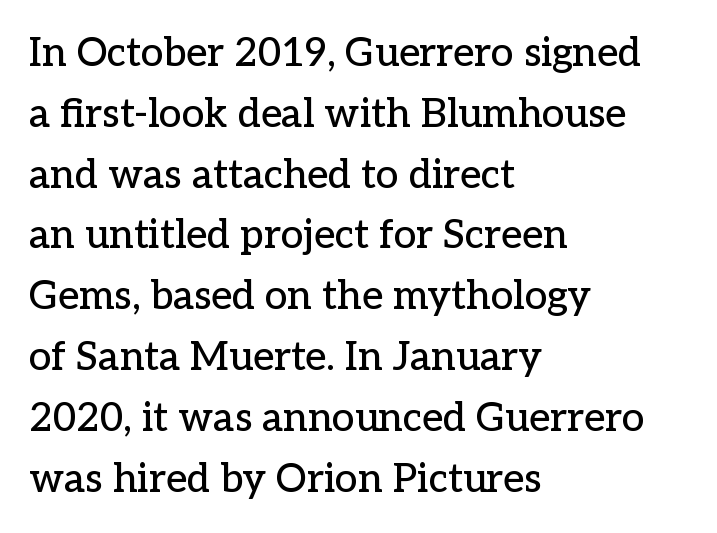
The image shows 40 px serif type, upright; set left-aligned, normal line spacing (1.52x), normal letter spacing, not underlined; low stroke contrast and a medium x-height.
